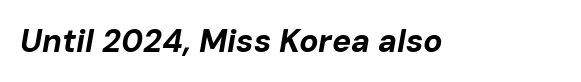
The image shows 32 px bold type, italic (leaning right); set normal letter spacing, not underlined; low stroke contrast and a medium x-height.
